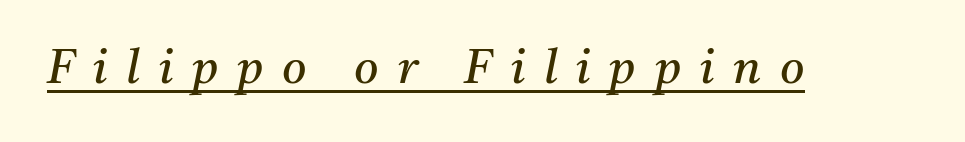
Q: Is the text bold? A: No.
Q: Is the text italic (slanted)? A: Yes, it leans right by about 11 degrees.
Q: Is the typeface a serif or a sans-serif typeface? A: Serif.
Q: Is the text underlined? A: Yes.
Q: Is the spacing between letters normal or unusually wide? A: Unusually wide.
Q: Width (condensed, normal, or wide)? A: Normal.
Q: Stroke contrast? A: Medium.
Q: x-height? A: Medium.
Q: Monospaced? A: No.
